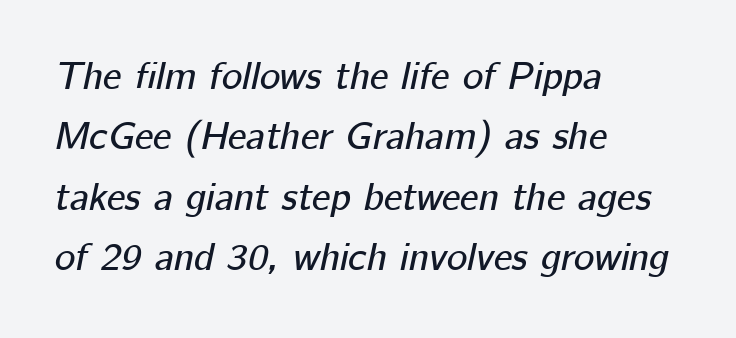
{"italic": "yes", "lean": "right", "slant_degrees": 12, "width": "normal", "stroke_contrast": "low", "x_height": "medium", "monospaced": "no", "underline": "no", "align": "left", "line_spacing": "normal", "line_spacing_ratio": 1.55, "letter_spacing": "normal", "letter_spacing_em": 0.0, "glyph_px": 39}
